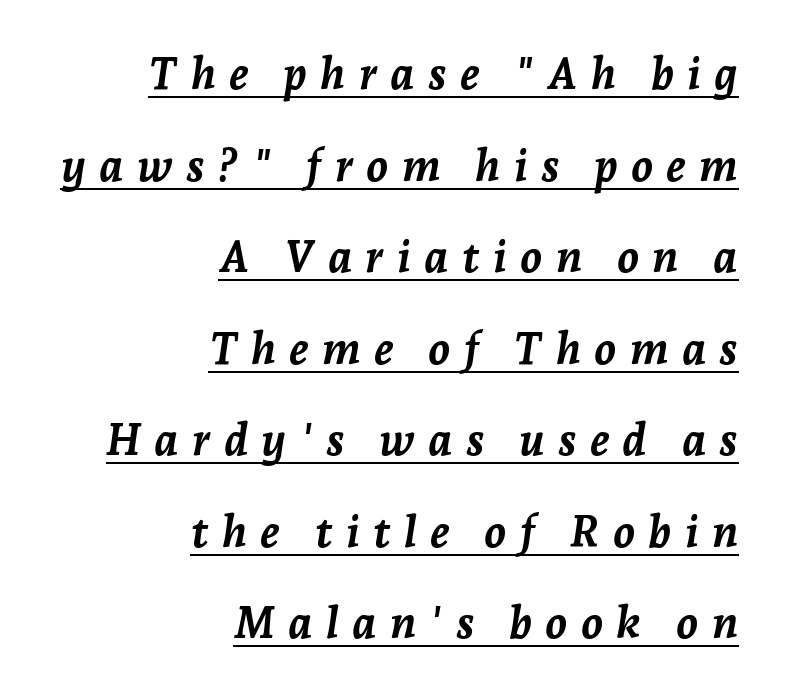
Q: Is the text bold? A: Yes.
Q: Is the text italic (slanted)? A: Yes, it leans right by about 7 degrees.
Q: Is the text underlined? A: Yes.
Q: How is the paragraph aligned? A: Right-aligned.
Q: Is the spacing between letters normal or unusually wide? A: Unusually wide.
Q: Is the spacing between lines tight, normal or loose? A: Loose.
Q: Width (condensed, normal, or wide)? A: Normal.
Q: Stroke contrast? A: Low.
Q: x-height? A: Medium.
Q: Monospaced? A: No.
